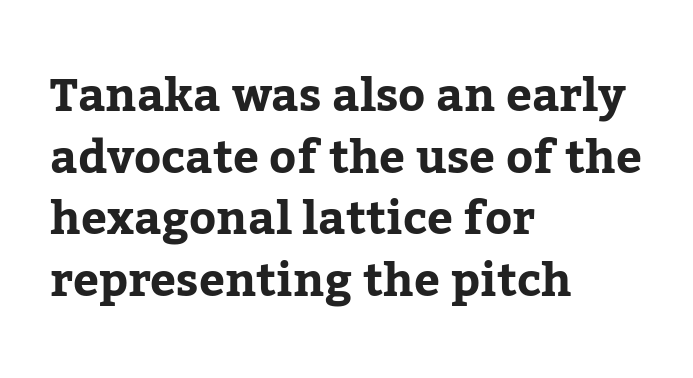
{"serif": "yes", "italic": "no", "width": "normal", "stroke_contrast": "low", "x_height": "medium", "monospaced": "no", "underline": "no", "align": "left", "line_spacing": "normal", "line_spacing_ratio": 1.34, "letter_spacing": "normal", "letter_spacing_em": 0.0, "glyph_px": 46}
